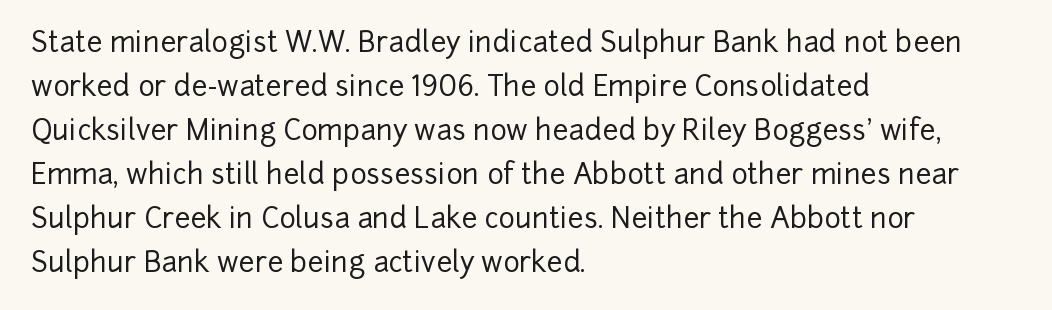
A typesetter would mark this as roman, not italic. The tracking reads as untouched default to a designer's eye. Compared with typical paragraphs, the rows here are spaced about the same. Examine the stroke ends and you'll find no serifs. Plain, unruled lines of type. The ragged edge is on the right, which tells us the setting is flush left.
